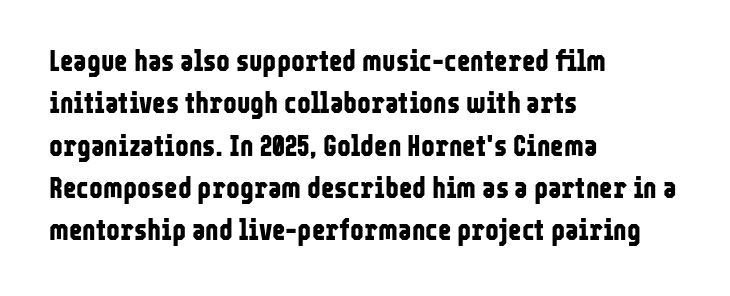
Q: Is the text bold? A: Yes.
Q: Is the text italic (slanted)? A: No, it is upright.
Q: Is the typeface a serif or a sans-serif typeface? A: Sans-serif.
Q: Is the text underlined? A: No.
Q: How is the paragraph aligned? A: Left-aligned.
Q: Is the spacing between letters normal or unusually wide? A: Normal.
Q: Is the spacing between lines tight, normal or loose? A: Normal.
Q: Width (condensed, normal, or wide)? A: Condensed.
Q: Stroke contrast? A: Low.
Q: x-height? A: Medium.
Q: Monospaced? A: No.
